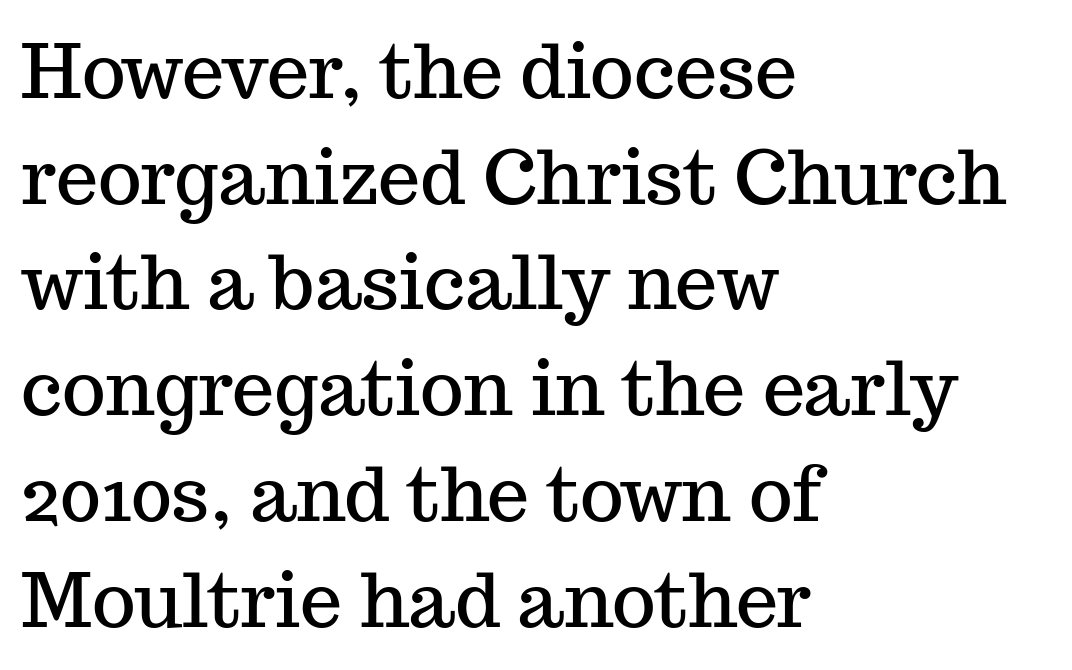
Is this a fixed-width face? No — the glyphs have proportional, varying widths. These lines were composed using upright roman letters. What kind of face is this? One with serifs. Words float on clear page, feet unadorned. The designer left line spacing at the default.
